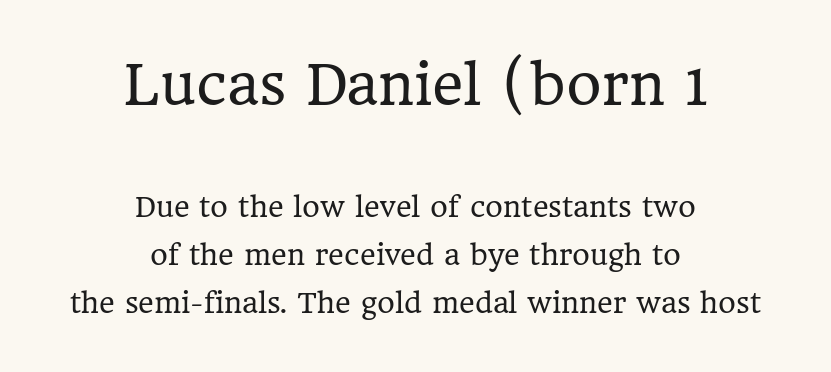
The image shows 54 px regular-weight serif type, upright; set centered, line spacing 1.78x, normal letter spacing, not underlined; the first (top) block is 2.0x larger; low stroke contrast and a medium x-height.
